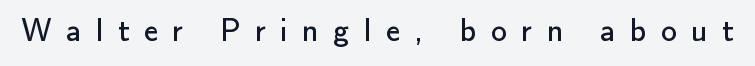
Someone cranked the tracking dial way up on this one. Nope, no serifs anywhere on these letters. The baseline area is clear. Is this a heavy cut? Hardly; it is regular or lighter. This sample has the flowing, uneven cadence of proportional lettering. Posture: straight, roman, zero tilt.
